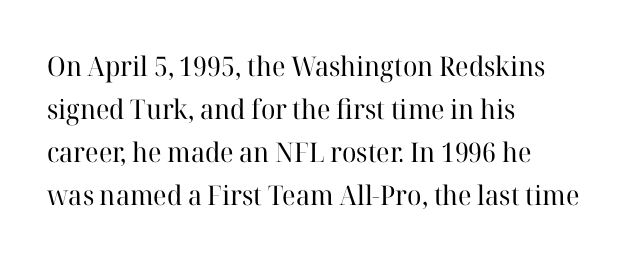
Line beginnings align vertically; line endings do not. Quick note: not italic, upright. No chunkiness to these letters — they're not bold. Default kerning and tracking; the words read as compact shapes.
